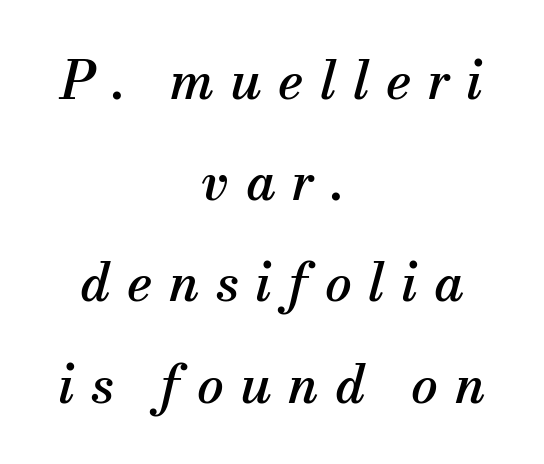
Q: Is the text italic (slanted)? A: Yes, it leans right by about 13 degrees.
Q: Is the typeface a serif or a sans-serif typeface? A: Serif.
Q: Is the text underlined? A: No.
Q: How is the paragraph aligned? A: Centered.
Q: Is the spacing between letters normal or unusually wide? A: Unusually wide.
Q: Is the spacing between lines tight, normal or loose? A: Loose.
Q: Width (condensed, normal, or wide)? A: Normal.
Q: Stroke contrast? A: Medium.
Q: x-height? A: Small.
Q: Monospaced? A: No.
